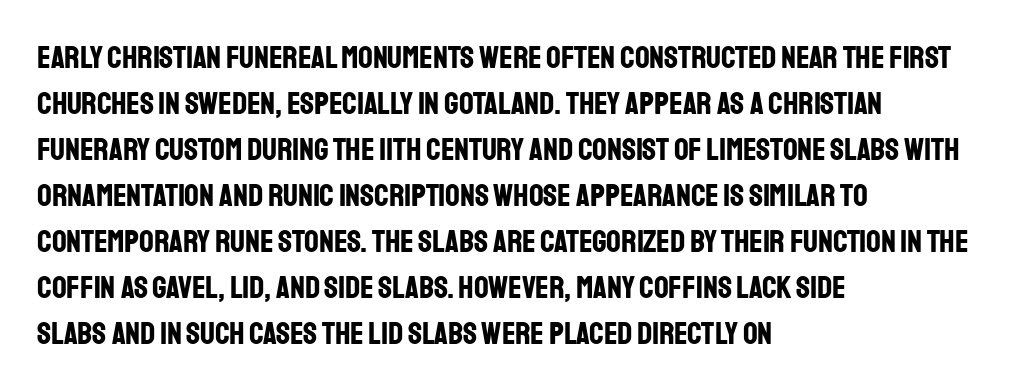
{"serif": "no", "italic": "no", "bold": "yes", "weight": "bold", "width": "condensed", "stroke_contrast": "low", "x_height": "large", "monospaced": "no", "underline": "no", "align": "left", "line_spacing": "normal", "line_spacing_ratio": 1.44, "letter_spacing": "normal", "letter_spacing_em": 0.0, "glyph_px": 32}
